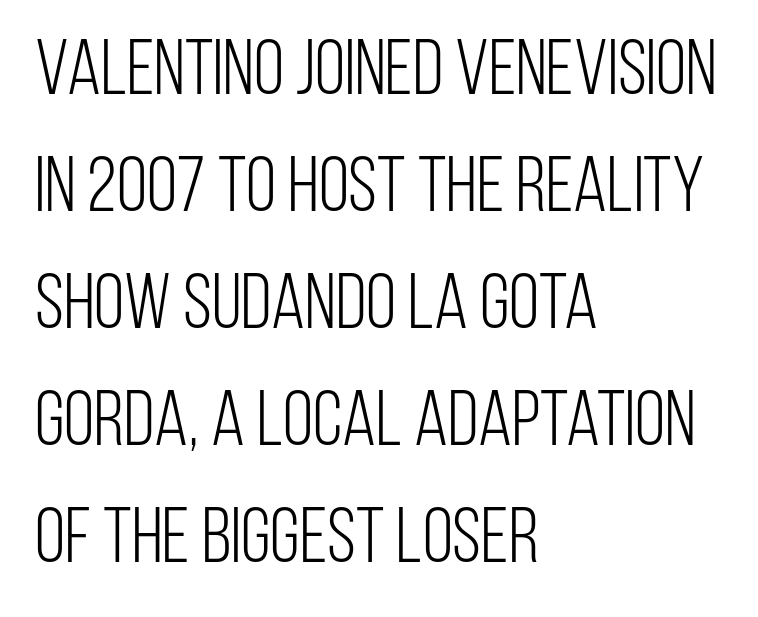
The image shows 78 px light, condensed sans-serif type, upright; set left-aligned, normal line spacing (1.5x), normal letter spacing, not underlined; low stroke contrast and a large x-height.
